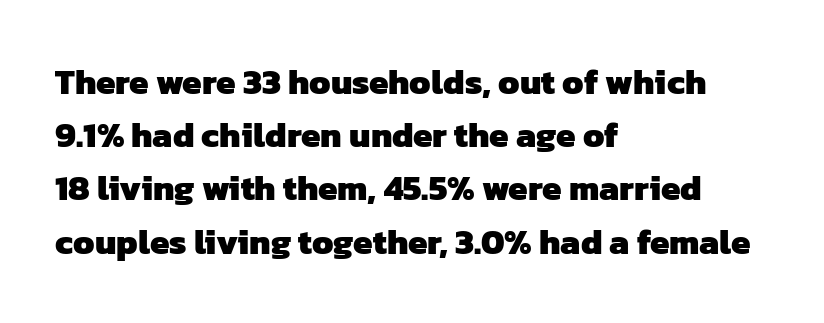
{"serif": "no", "bold": "yes", "weight": "heavy", "width": "normal", "stroke_contrast": "low", "x_height": "medium", "monospaced": "no", "underline": "no", "align": "left", "line_spacing": "normal", "line_spacing_ratio": 1.52, "letter_spacing": "normal", "letter_spacing_em": 0.0, "glyph_px": 35}
